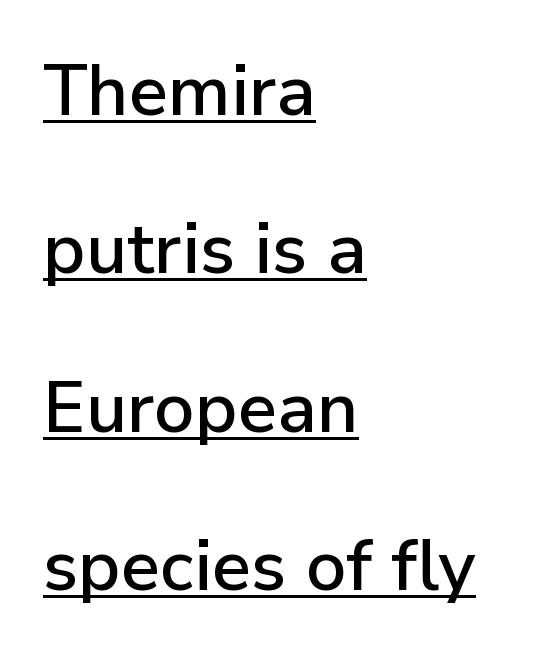
{"serif": "no", "italic": "no", "width": "normal", "stroke_contrast": "low", "x_height": "medium", "monospaced": "no", "underline": "yes", "align": "left", "line_spacing": "loose", "line_spacing_ratio": 2.23, "letter_spacing": "normal", "letter_spacing_em": 0.0, "glyph_px": 71}
